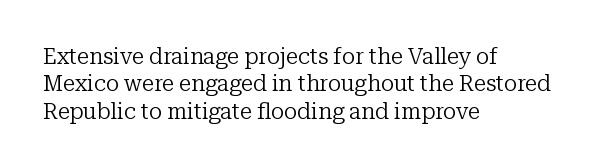
Counters stay open thanks to moderate or lighter strokes. All the whitespace from short lines collects on the right. Normally led — the rows are evenly, conventionally spaced. The glyphs are unaccompanied by any horizontal stroke below them.
